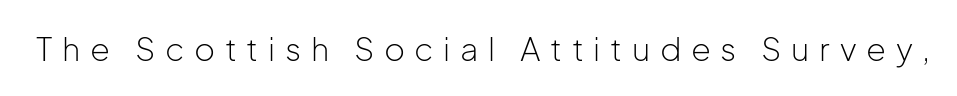
{"serif": "no", "italic": "no", "bold": "no", "weight": "light", "width": "normal", "stroke_contrast": "low", "x_height": "medium", "monospaced": "no", "underline": "no", "letter_spacing": "wide", "letter_spacing_em": 0.3, "glyph_px": 32}
